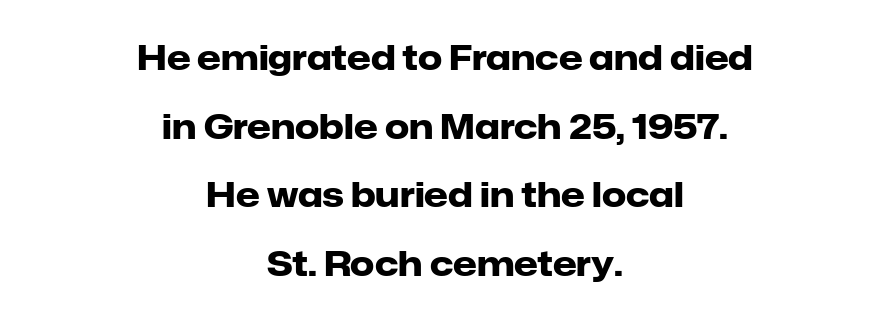
{"serif": "no", "italic": "no", "bold": "yes", "weight": "heavy", "width": "normal", "stroke_contrast": "low", "x_height": "medium", "monospaced": "no", "underline": "no", "align": "center", "line_spacing": "loose", "line_spacing_ratio": 2.02, "letter_spacing": "normal", "letter_spacing_em": 0.0, "glyph_px": 34}
